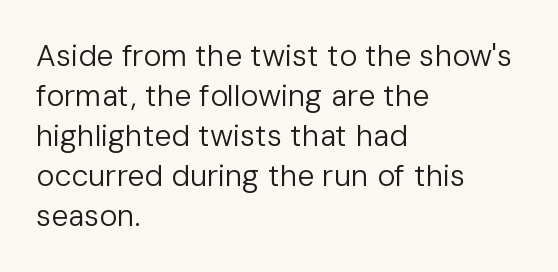
{"serif": "no", "italic": "no", "bold": "no", "weight": "regular", "width": "normal", "stroke_contrast": "low", "x_height": "medium", "monospaced": "no", "underline": "no", "align": "left", "line_spacing": "normal", "line_spacing_ratio": 1.33, "letter_spacing": "normal", "letter_spacing_em": 0.0, "glyph_px": 30}
